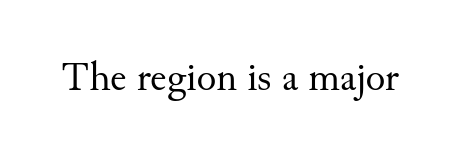
A bare baseline throughout the passage. The weight would be labelled regular, book, light, or lighter still. The rendering uses natural spacing where letterforms have individual widths. Does the type have serifs? Yes, each stem ends in a small foot.
